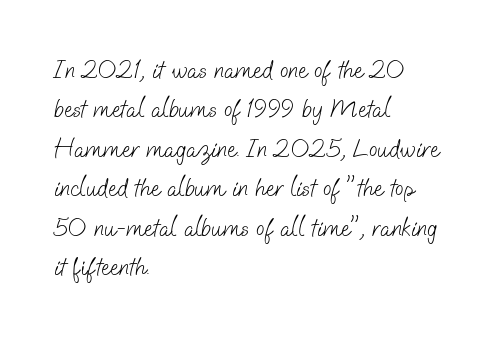
{"bold": "no", "underline": "no", "align": "left", "line_spacing": "normal", "line_spacing_ratio": 1.58, "letter_spacing": "normal", "letter_spacing_em": 0.0, "glyph_px": 25}
